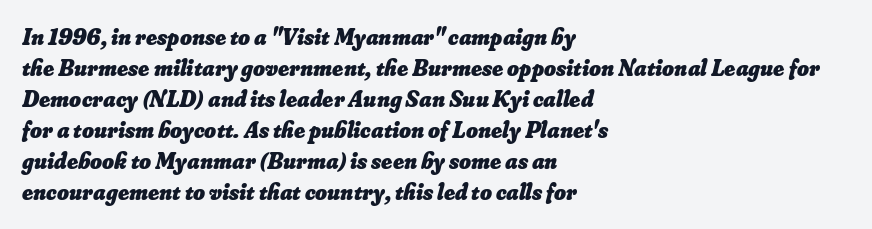
Caption: bold face, heavy strokes. The horizontal fit of the characters is conventional and even. The rows are spaced the way most documents space them. The lines are quadded left.
